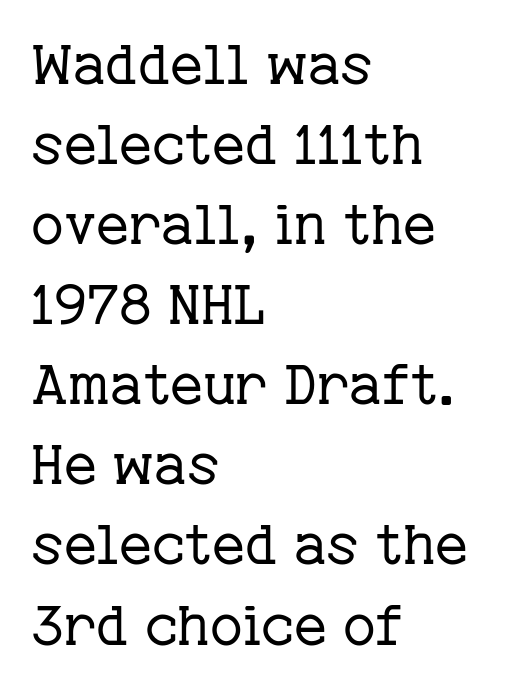
The image shows 56 px regular-weight serif type, upright; set left-aligned, normal line spacing (1.43x), normal letter spacing, not underlined; low stroke contrast and a medium x-height.
